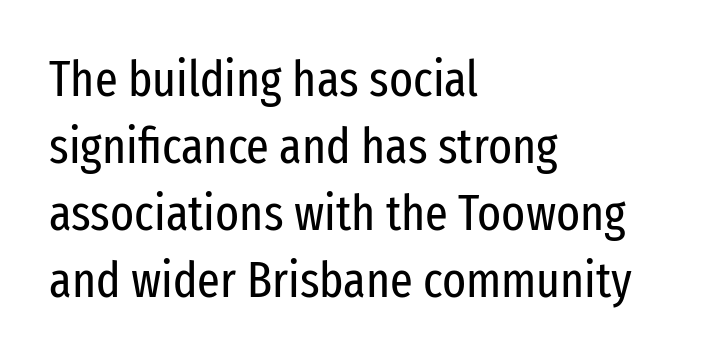
The image shows 50 px regular-weight, condensed sans-serif type, upright; set left-aligned, normal line spacing (1.34x), normal letter spacing, not underlined; low stroke contrast and a medium x-height.
